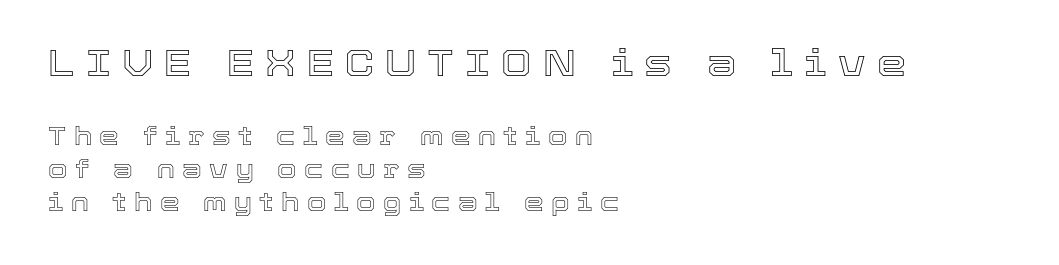
The image shows 37 px text type, upright; set left-aligned, normal line spacing (1.32x), unusually wide letter spacing (+0.3 em), not underlined; the first (top) block is 1.48x larger; a medium x-height.
